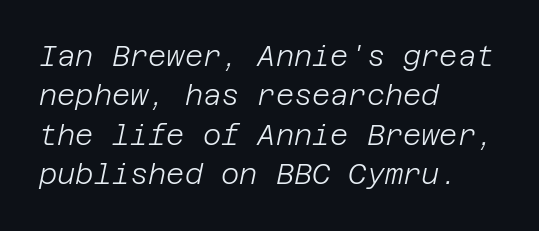
{"italic": "yes", "lean": "right", "slant_degrees": 12, "bold": "no", "weight": "light", "width": "normal", "stroke_contrast": "low", "x_height": "large", "underline": "no", "align": "left", "line_spacing": "normal", "line_spacing_ratio": 1.41, "letter_spacing": "normal", "letter_spacing_em": 0.0, "glyph_px": 28}
